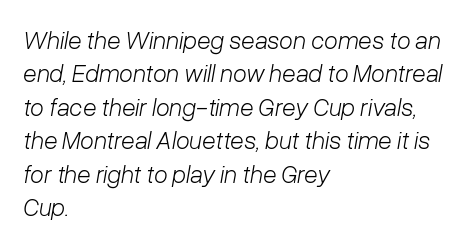
{"italic": "yes", "lean": "right", "slant_degrees": 10, "bold": "no", "underline": "no", "align": "left", "line_spacing": "normal", "line_spacing_ratio": 1.34, "letter_spacing": "normal", "letter_spacing_em": 0.0, "glyph_px": 25}
